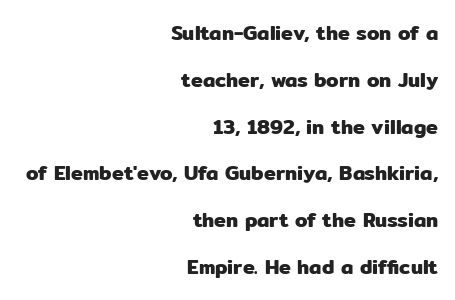
Default kerning and tracking; the words read as compact shapes. Honestly, the rows look like they've been pulled way apart. A bare baseline throughout the passage. Casual observation: everything's shoved over to the right.
